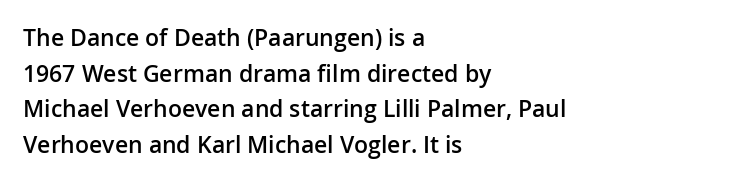
The image shows 23 px text type, upright; set left-aligned, normal line spacing (1.55x), normal letter spacing, not underlined.
